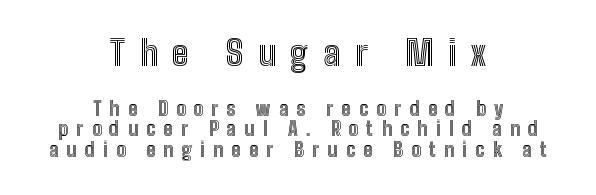
The image shows 34 px condensed type, upright; set centered, tight line spacing (1.1x), unusually wide letter spacing (+0.43 em), not underlined; the first (top) block is 1.79x larger; a medium x-height.
